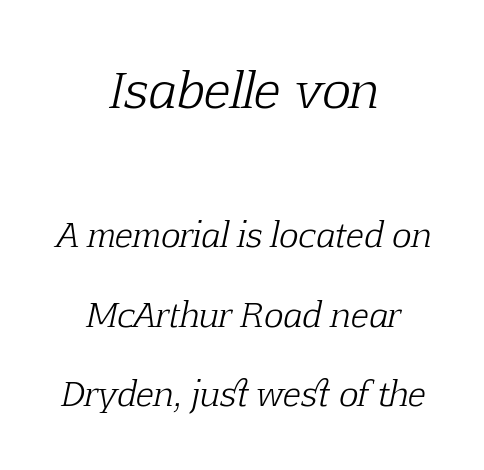
The image shows 49 px light serif type, italic (leaning right); set centered, loose line spacing (2.41x), normal letter spacing, not underlined; the first (top) block is 1.48x larger; low stroke contrast and a medium x-height.
